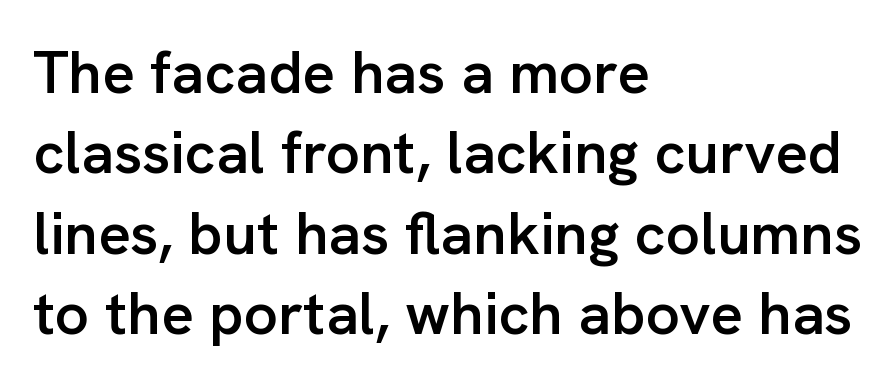
Does the leading feel generous? No, just average. Lines of text with bare space underneath. Proportional: the letters do not fall into vertical columns. This sample uses plain, unmodified letter spacing. Nope, not italic — everything's standing straight. The characters display no serif detailing; their extremities are plain.
